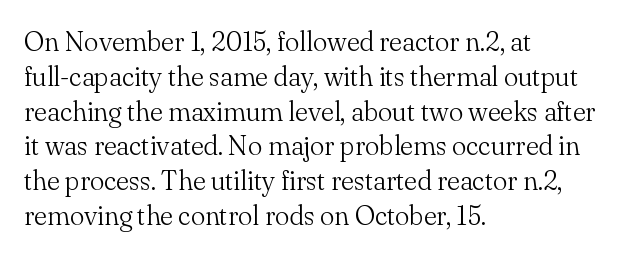
This sample keeps an unexceptional amount of space between lines. Characters remain perfectly vertical along every line. The gap between lines stays unmarked. Is this a heavy cut? Hardly; it is regular or lighter.
